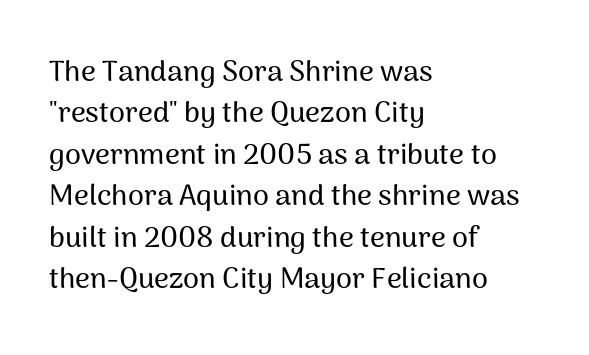
{"serif": "no", "italic": "no", "width": "normal", "stroke_contrast": "medium", "x_height": "medium", "monospaced": "no", "underline": "no", "align": "left", "line_spacing": "normal", "line_spacing_ratio": 1.43, "letter_spacing": "normal", "letter_spacing_em": 0.0, "glyph_px": 29}
